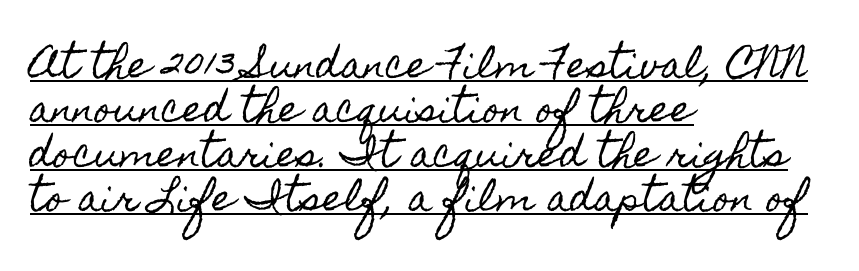
The horizontal fit of the characters is conventional and even. Horizontally, the lines are justified to the leading edge only. Like a heading marked for emphasis, these lines bear an underscore. Think of a printed novel: that variable character pitch is what you see here.
